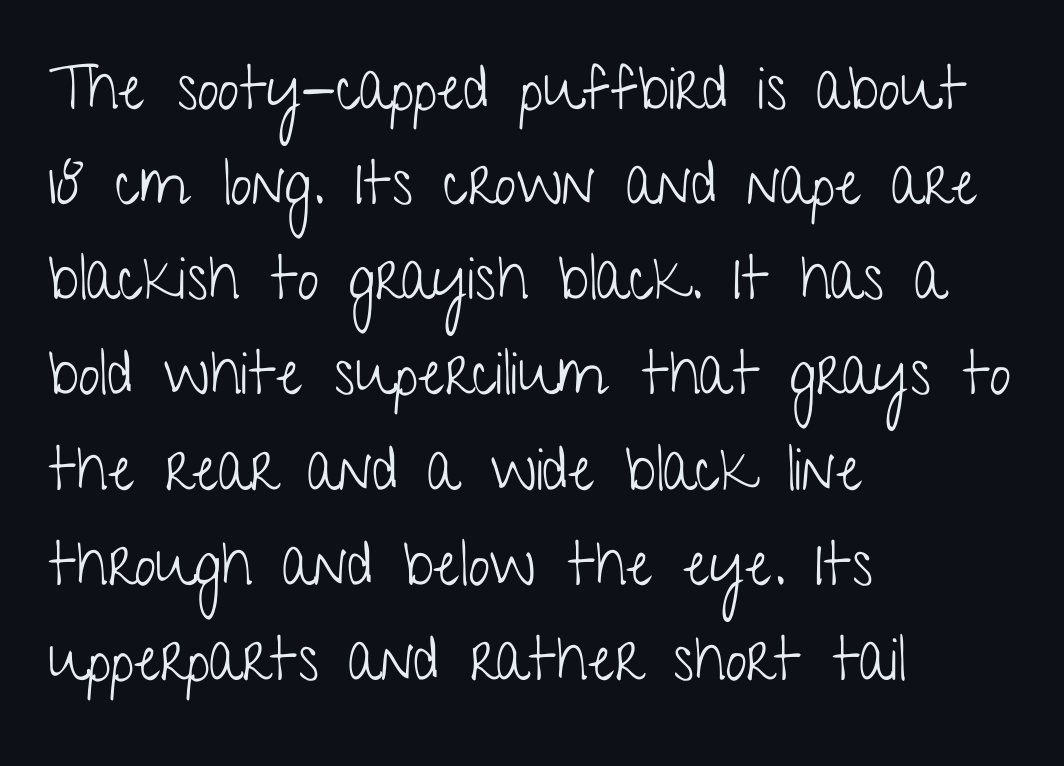
The image shows 61 px light, condensed sans-serif type, upright; set left-aligned, normal line spacing (1.56x), normal letter spacing, not underlined; low stroke contrast and a medium x-height.
